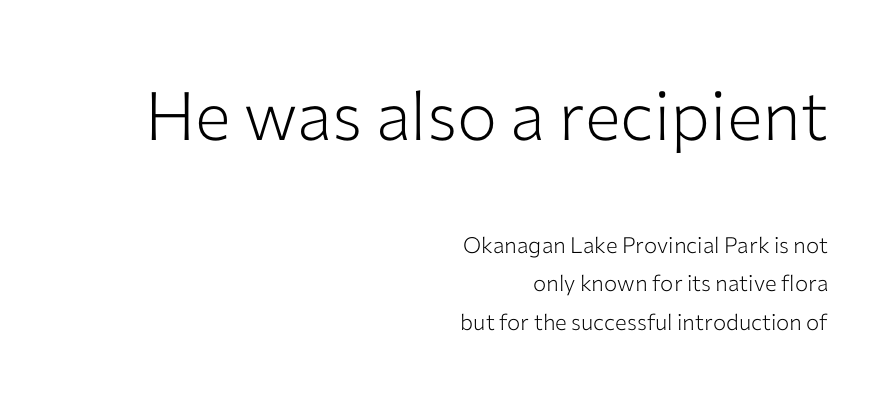
The passage shown begins with its larger block and ends with its smaller one. The gaps between neighbouring characters are ordinary and unremarkable. The rag falls on the left side of this text block. The letters carry no serifs — their stems end cleanly without finishing strokes.
